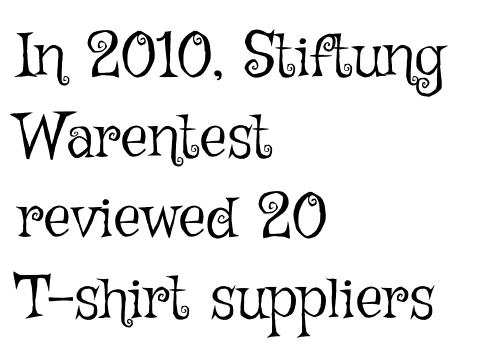
This sample uses an upright cut, with every glyph sitting square on the baseline. This rendering uses left alignment, leaving the right contour irregular. The words here are not underlined. Here the glyphs are tracked normally, forming tight word shapes.
